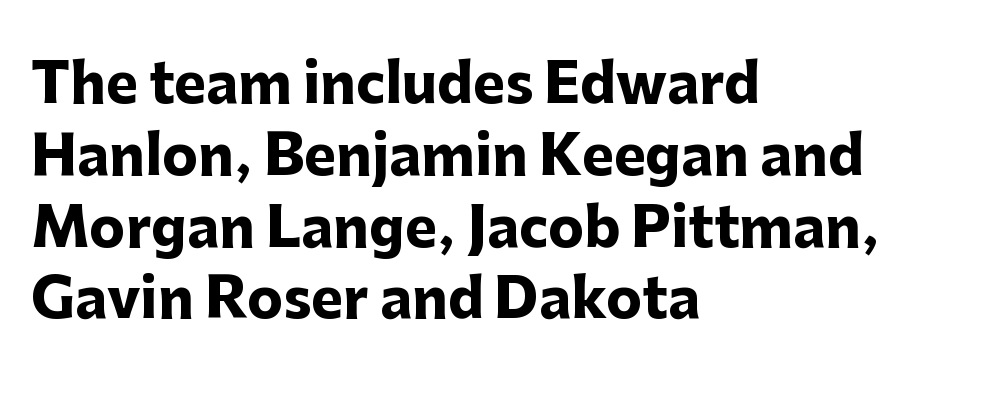
The image shows 54 px heavy sans-serif type, upright; set left-aligned, normal line spacing (1.33x), normal letter spacing, not underlined; low stroke contrast and a medium x-height.
